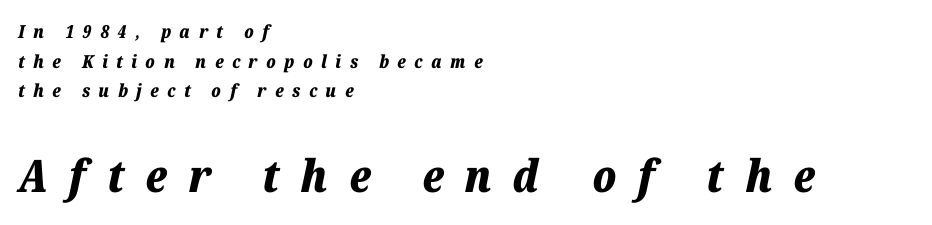
The image shows 45 px bold type, italic (leaning right); set left-aligned, normal line spacing (1.65x), unusually wide letter spacing (+0.47 em), not underlined; the second (bottom) block is 2.5x larger; low stroke contrast and a medium x-height.
